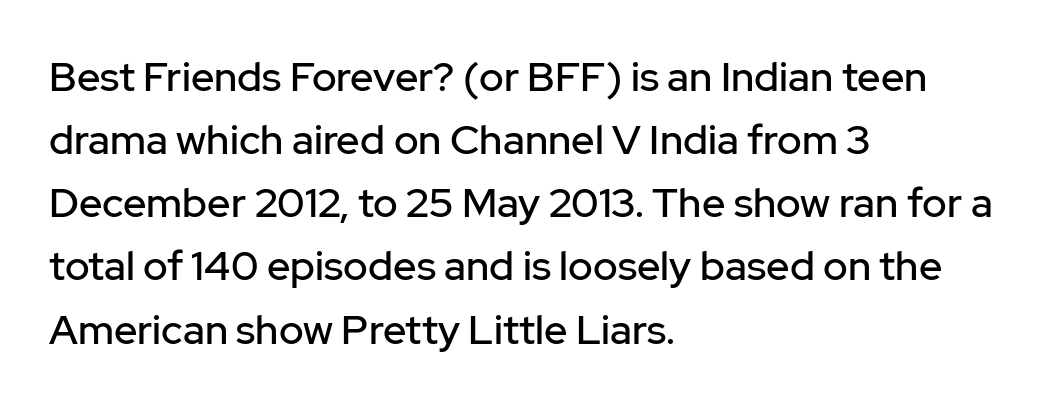
The horizontal fit of the characters is conventional and even. Looks like regular typesetting: each glyph gets only the width it needs. Regarding serifs, this sample does without them. The letters stand upright; this is a roman face. Decoration check: the copy has no underline.
